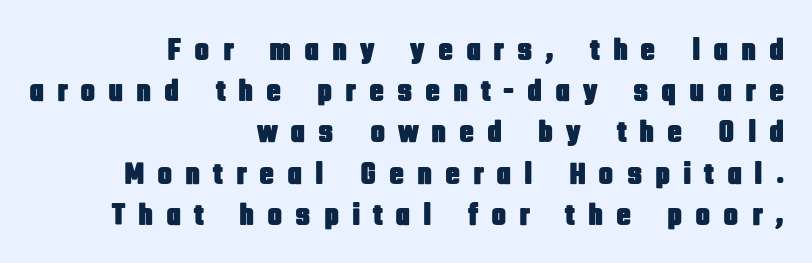
What's the leading like? Ordinary, nothing unusual. The letters advance in unequal steps, a hallmark of proportional type. Tracking value appears strongly positive — letters spread wide. The passage is arranged like a letterhead date or caption credit — flush right.
